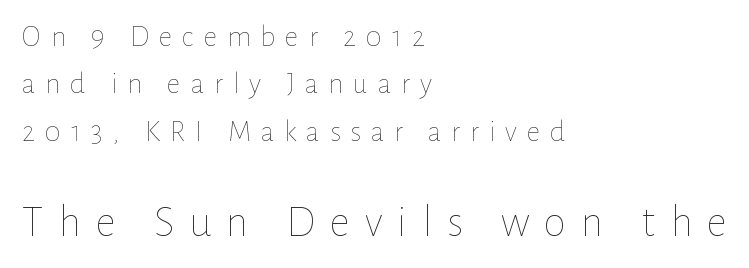
The image shows 45 px thin type, upright; set left-aligned, normal line spacing (1.58x), unusually wide letter spacing (+0.33 em), not underlined; the second (bottom) block is 1.5x larger; low stroke contrast and a medium x-height.
